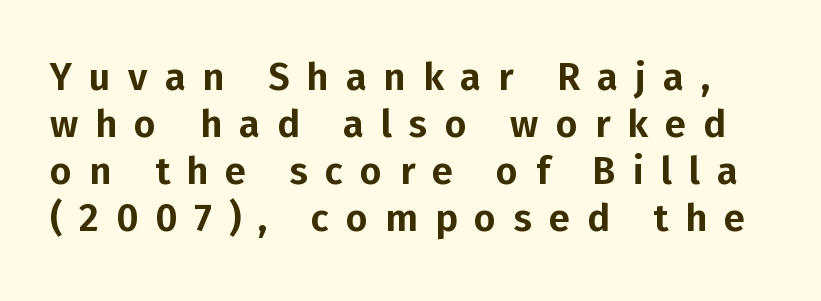
Q: Is the text italic (slanted)? A: No, it is upright.
Q: Is the typeface a serif or a sans-serif typeface? A: Sans-serif.
Q: Is the text underlined? A: No.
Q: Is the spacing between letters normal or unusually wide? A: Unusually wide.
Q: Width (condensed, normal, or wide)? A: Normal.
Q: Stroke contrast? A: Low.
Q: x-height? A: Medium.
Q: Monospaced? A: No.
